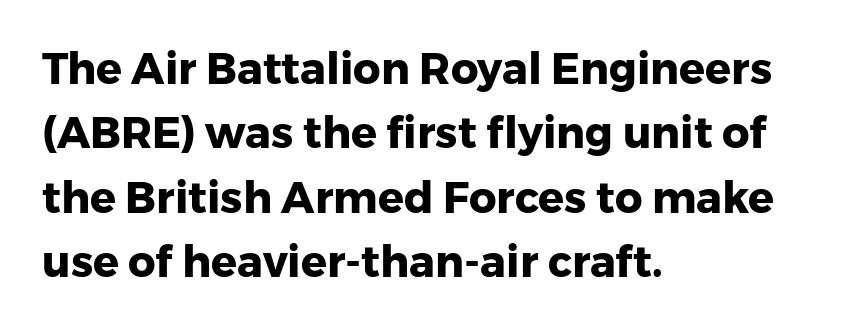
{"serif": "no", "italic": "no", "bold": "yes", "weight": "heavy", "width": "normal", "stroke_contrast": "low", "x_height": "medium", "monospaced": "no", "underline": "no", "align": "left", "line_spacing": "normal", "line_spacing_ratio": 1.5, "letter_spacing": "normal", "letter_spacing_em": 0.0, "glyph_px": 43}
